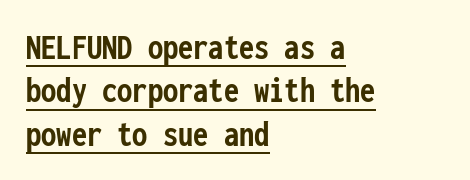
The image shows 38 px semibold, condensed sans-serif type, upright, monospaced; set left-aligned, tight line spacing (1.14x), normal letter spacing, underlined; low stroke contrast and a medium x-height.
